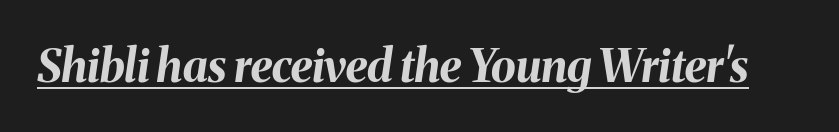
The image shows 45 px bold type, italic (leaning right); set normal letter spacing, underlined; medium stroke contrast and a medium x-height.
